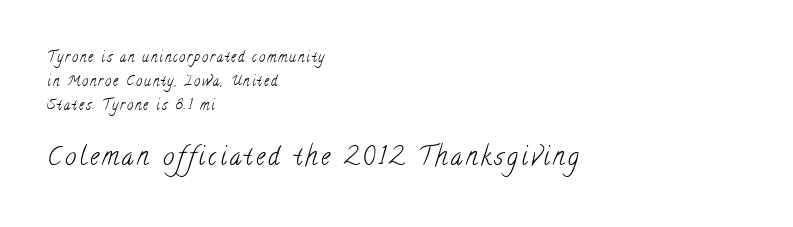
The image shows 25 px text type; set left-aligned, line spacing 1.72x, not underlined; the second (bottom) block is 1.79x larger.
